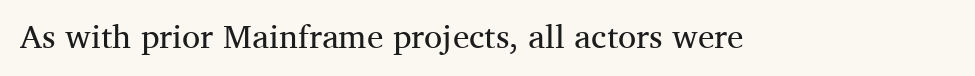
The image shows 33 px regular-weight serif type, upright; set normal letter spacing, not underlined; medium stroke contrast and a medium x-height.
